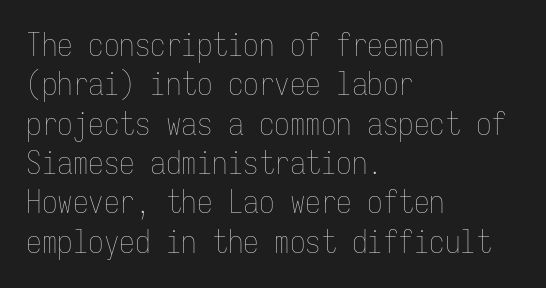
The image shows 31 px thin, condensed type, upright, monospaced; set left-aligned, normal line spacing (1.27x), normal letter spacing, not underlined; low stroke contrast and a medium x-height.
